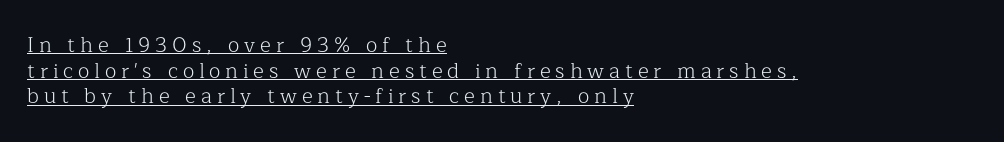
{"italic": "no", "bold": "no", "underline": "yes", "align": "left", "line_spacing_ratio": 1.22, "letter_spacing": "wide", "letter_spacing_em": 0.23, "glyph_px": 21}
